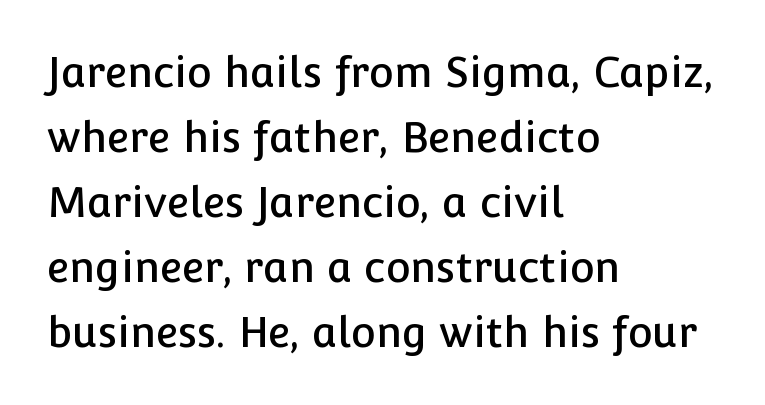
The image shows 42 px sans-serif type, upright; set left-aligned, normal line spacing (1.55x), normal letter spacing, not underlined; low stroke contrast and a medium x-height.
